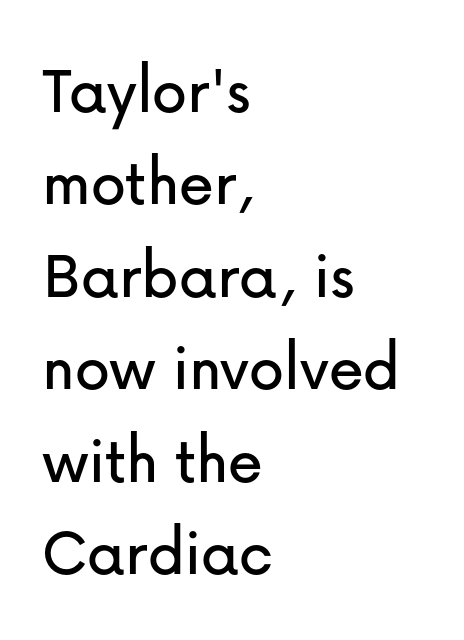
Caption: standard tracking, unaltered. Just letters on the line, the space beneath them empty. If you measured baseline to baseline, you'd find a middling distance. Left-aligned paragraph, ragged on the right. These lines were composed using upright roman letters.
